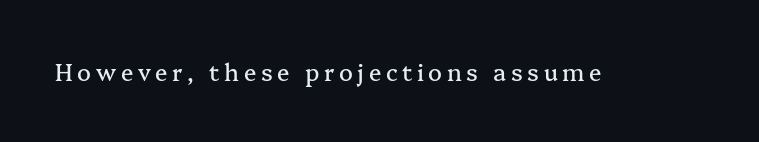
The image shows 23 px text type, upright; set unusually wide letter spacing (+0.2 em), not underlined.
